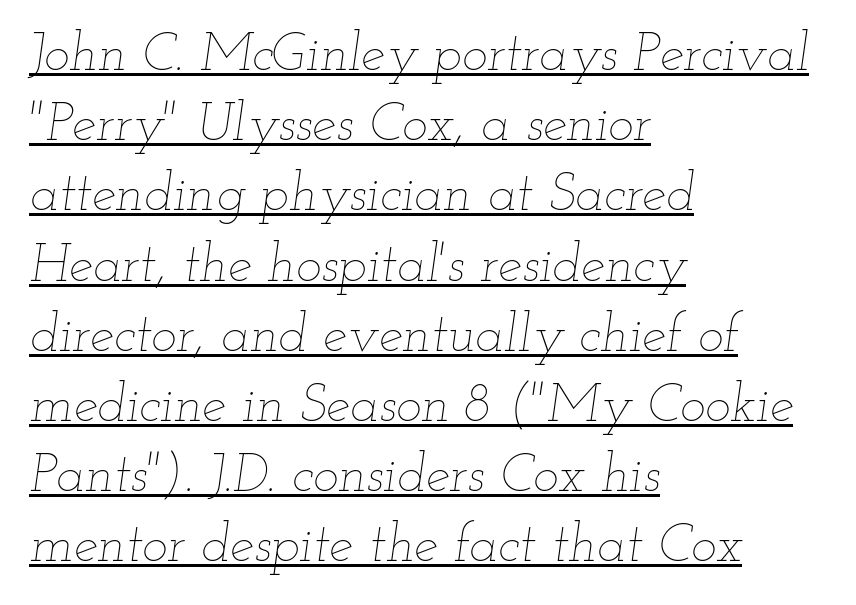
The lettering tilts uniformly, giving the passage an italic look. Regular leading. The characters are drawn with everyday or finer stroke widths. What decoration does the sample have? An underline. Caption: multi-line text, flush left, ragged right. The rendering uses natural spacing where letterforms have individual widths.
